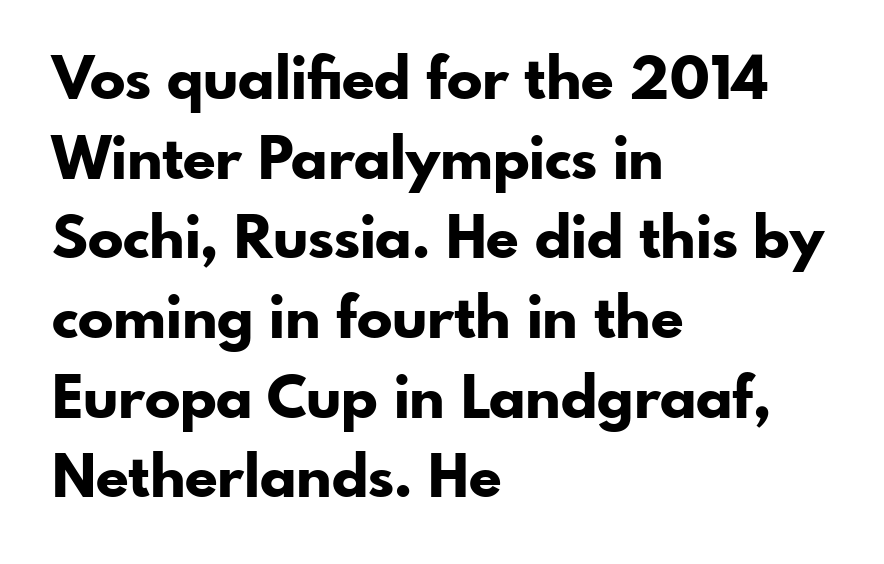
Q: Is the text bold? A: Yes.
Q: Is the text italic (slanted)? A: No, it is upright.
Q: Is the typeface a serif or a sans-serif typeface? A: Sans-serif.
Q: Is the text underlined? A: No.
Q: How is the paragraph aligned? A: Left-aligned.
Q: Is the spacing between letters normal or unusually wide? A: Normal.
Q: Is the spacing between lines tight, normal or loose? A: Normal.
Q: Width (condensed, normal, or wide)? A: Normal.
Q: Stroke contrast? A: Low.
Q: x-height? A: Small.
Q: Monospaced? A: No.
